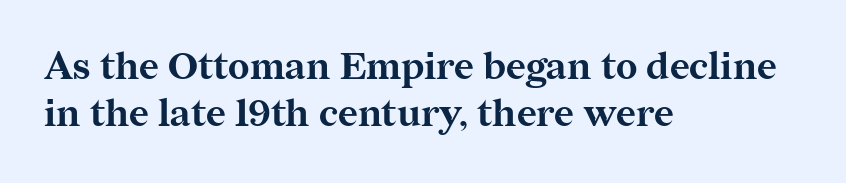
{"serif": "yes", "italic": "no", "bold": "yes", "weight": "bold", "width": "normal", "stroke_contrast": "medium", "x_height": "medium", "monospaced": "no", "underline": "no", "align": "left", "line_spacing": "normal", "line_spacing_ratio": 1.25, "letter_spacing": "normal", "letter_spacing_em": 0.0, "glyph_px": 38}
